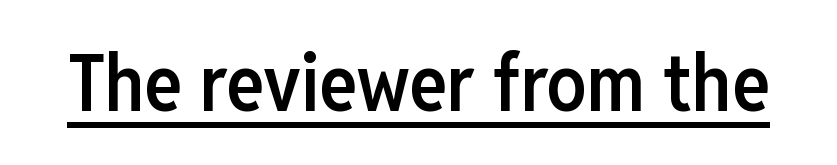
Q: Is the text bold? A: Semi-bold.
Q: Is the text italic (slanted)? A: No, it is upright.
Q: Is the typeface a serif or a sans-serif typeface? A: Sans-serif.
Q: Is the text underlined? A: Yes.
Q: Is the spacing between letters normal or unusually wide? A: Normal.
Q: Width (condensed, normal, or wide)? A: Condensed.
Q: Stroke contrast? A: Low.
Q: x-height? A: Medium.
Q: Monospaced? A: No.
